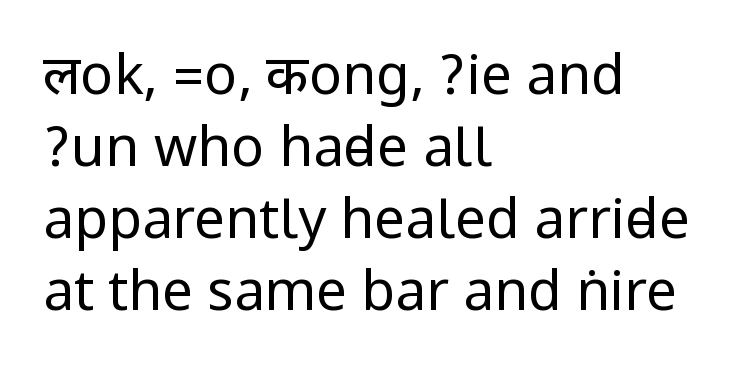
Q: Is the text bold? A: No.
Q: Is the text italic (slanted)? A: No, it is upright.
Q: Is the typeface a serif or a sans-serif typeface? A: Sans-serif.
Q: Is the text underlined? A: No.
Q: How is the paragraph aligned? A: Left-aligned.
Q: Is the spacing between letters normal or unusually wide? A: Normal.
Q: Is the spacing between lines tight, normal or loose? A: Normal.
Q: Width (condensed, normal, or wide)? A: Condensed.
Q: Stroke contrast? A: Low.
